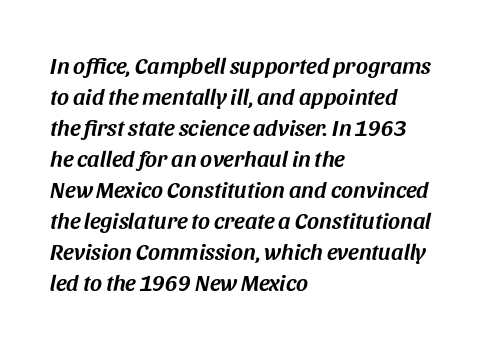
The image shows 23 px text type, italic (leaning right); set left-aligned, normal line spacing (1.35x), normal letter spacing, not underlined.
